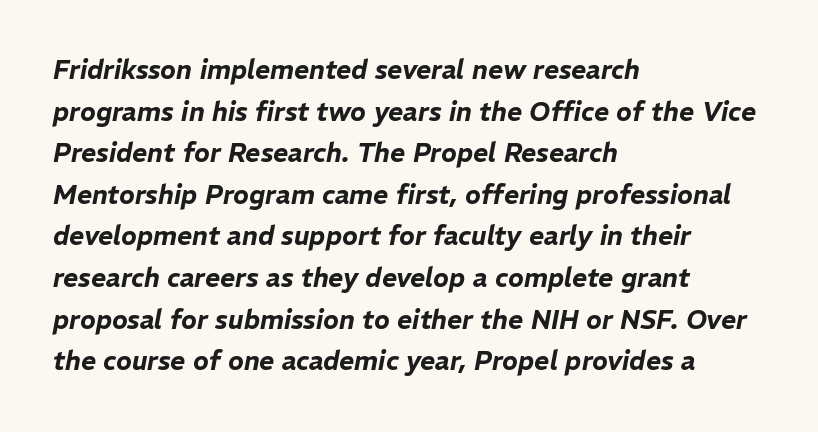
{"italic": "yes", "lean": "right", "slant_degrees": 11, "underline": "no", "align": "left", "line_spacing": "normal", "line_spacing_ratio": 1.6, "letter_spacing": "normal", "letter_spacing_em": 0.0, "glyph_px": 26}
